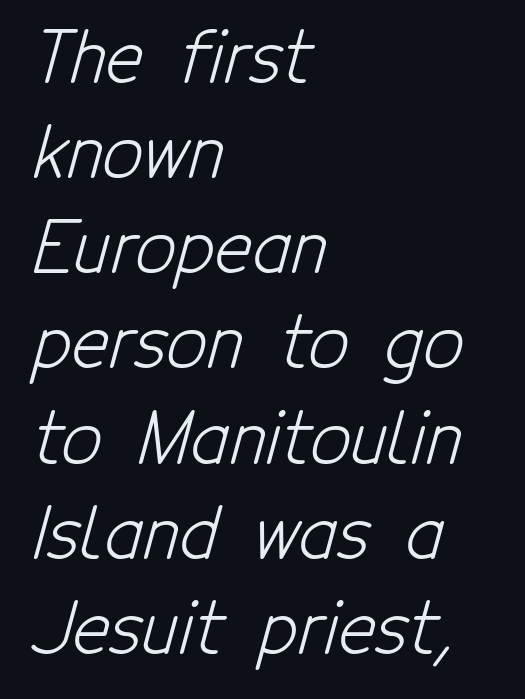
Grotesque or geometric, the face here clearly has no serifs. No word sits above an underline. Compared with a typical body face, this is equally light or lighter still. The text block is weighted toward the left margin, trailing off unevenly rightward.
